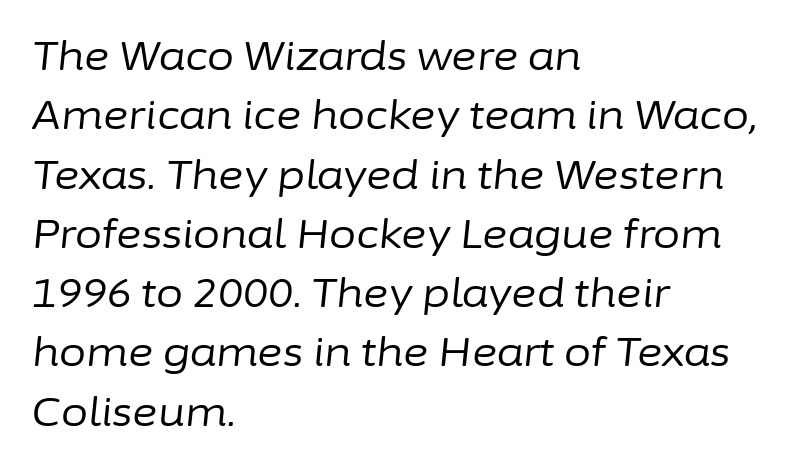
{"italic": "yes", "lean": "right", "slant_degrees": 6, "bold": "no", "weight": "regular", "width": "normal", "stroke_contrast": "low", "x_height": "medium", "monospaced": "no", "underline": "no", "align": "left", "line_spacing": "normal", "line_spacing_ratio": 1.52, "letter_spacing": "normal", "letter_spacing_em": 0.0, "glyph_px": 39}
